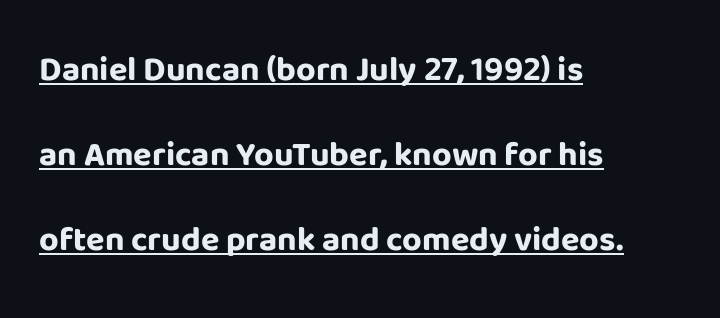
The strokes are fattened all the way to bold. The compositor pushed each line to the left boundary. The words here are underlined. The leading is generous, giving the passage an open texture. Upright lettering throughout. Looks like regular typesetting: each glyph gets only the width it needs.
